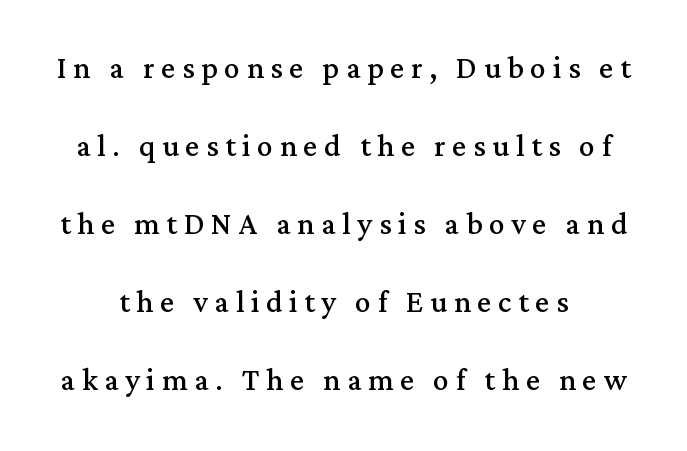
{"serif": "yes", "italic": "no", "bold": "no", "weight": "regular", "width": "normal", "stroke_contrast": "medium", "x_height": "medium", "monospaced": "no", "underline": "no", "line_spacing": "loose", "line_spacing_ratio": 2.0, "glyph_px": 39}
